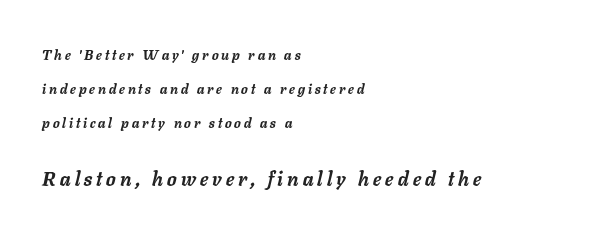
The face used here has the dense, thick strokes of a bold. Horizontally, the lines are justified to the leading edge only. The vertical gap from one line to the next is large. The later block is typeset at a bigger size than the earlier block. Is the type slanted? Yes — the strokes lean at a clear angle.
